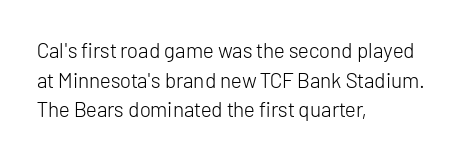
The image shows 21 px text type, upright; set left-aligned, normal line spacing (1.41x), normal letter spacing, not underlined.
